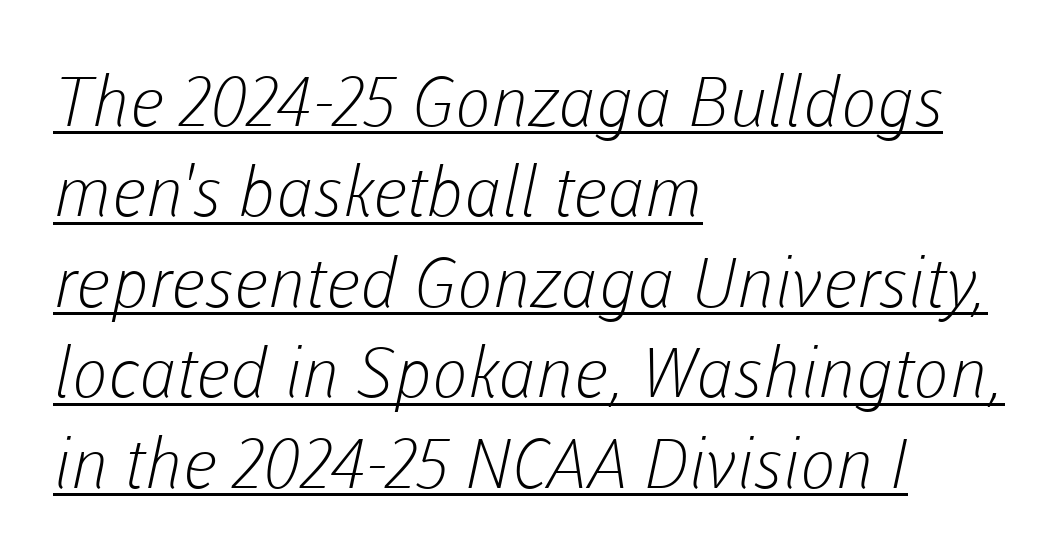
The image shows 69 px light sans-serif type; set left-aligned, normal line spacing (1.31x), normal letter spacing, underlined; low stroke contrast and a medium x-height.
